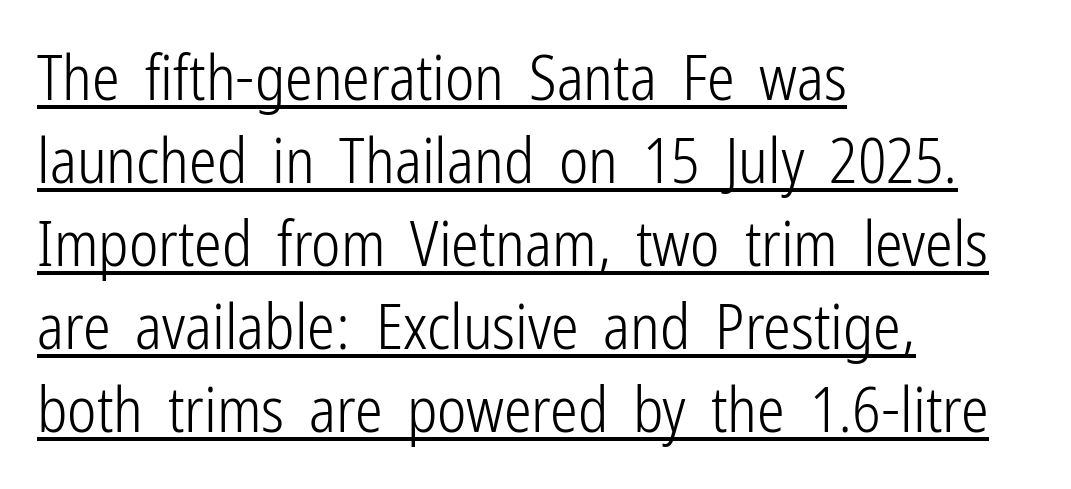
{"serif": "no", "italic": "no", "bold": "no", "weight": "light", "width": "condensed", "stroke_contrast": "low", "x_height": "medium", "monospaced": "no", "underline": "yes", "align": "left", "line_spacing": "normal", "line_spacing_ratio": 1.34, "letter_spacing": "normal", "letter_spacing_em": 0.0, "glyph_px": 62}
